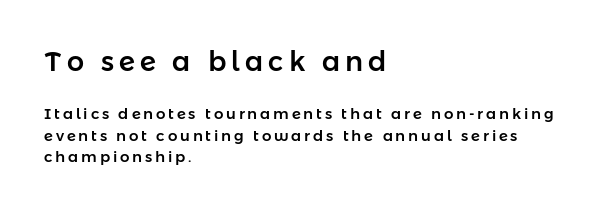
Every row of glyphs begins at an identical x-position on the left. Interline gaps are of average width in this sample. A roman cut, with each character standing at attention. No word sits above an underline.
